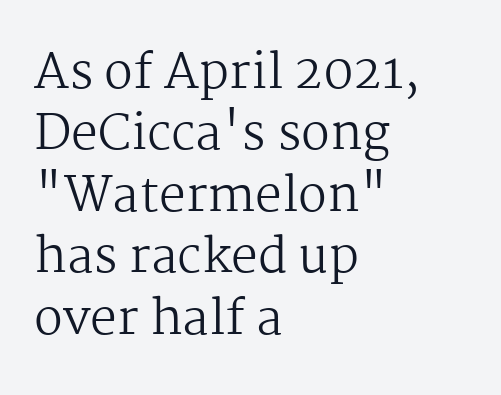
If you drew a ruler down the left edge, every line would touch it. A typesetter would call this zero additional tracking. Regular leading. The face used here is seriffed, in the tradition of book romans.
